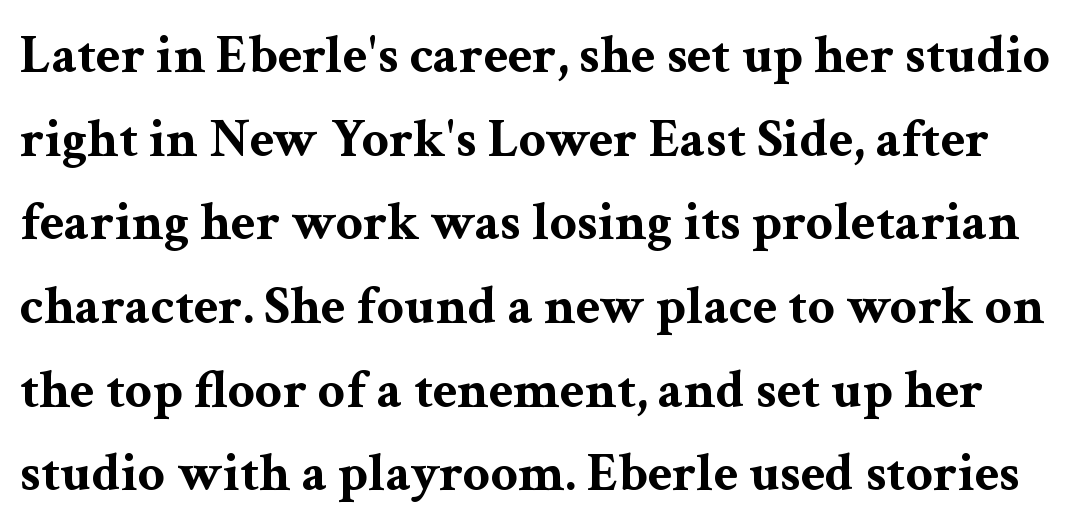
Q: Is the text bold? A: Yes.
Q: Is the text italic (slanted)? A: No, it is upright.
Q: Is the typeface a serif or a sans-serif typeface? A: Serif.
Q: Is the text underlined? A: No.
Q: Is the spacing between letters normal or unusually wide? A: Normal.
Q: Is the spacing between lines tight, normal or loose? A: Normal.
Q: Width (condensed, normal, or wide)? A: Wide.
Q: Stroke contrast? A: Medium.
Q: x-height? A: Medium.
Q: Monospaced? A: No.
